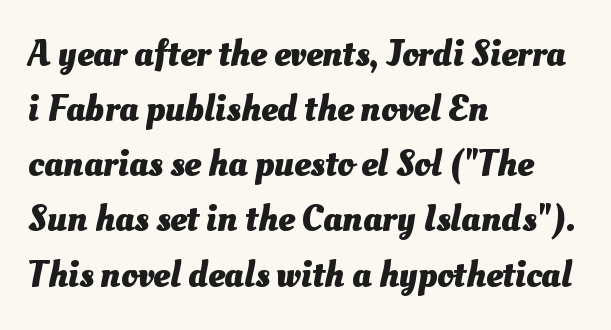
Q: Is the text bold? A: Yes.
Q: Is the text underlined? A: No.
Q: How is the paragraph aligned? A: Left-aligned.
Q: Is the spacing between letters normal or unusually wide? A: Normal.
Q: Is the spacing between lines tight, normal or loose? A: Normal.
Q: Width (condensed, normal, or wide)? A: Normal.
Q: Stroke contrast? A: Medium.
Q: x-height? A: Small.
Q: Monospaced? A: No.
